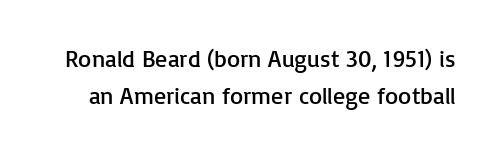
It's the straight-up-and-down kind of type. The characters are drawn with everyday or finer stroke widths. The string is rendered with underlining switched off. The line-height multiplier appears to be the usual default. Observe the ordinary spacing: letters are neighbours, not strangers.
